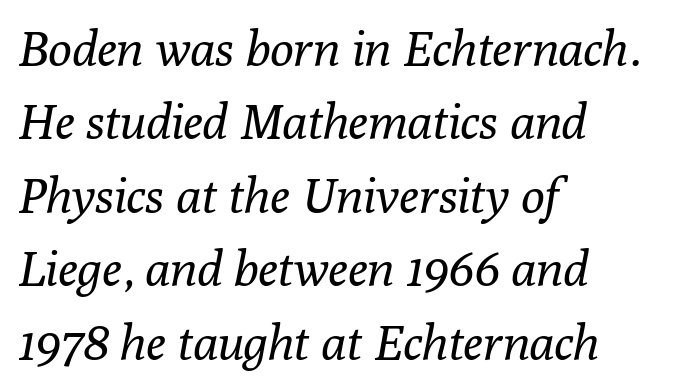
The image shows 49 px regular-weight serif type, italic (leaning right); set left-aligned, normal line spacing (1.5x), normal letter spacing, not underlined; low stroke contrast and a medium x-height.
